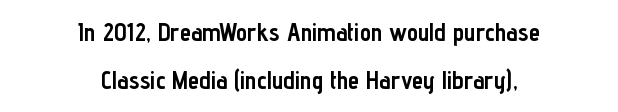
Q: Is the text bold? A: Yes.
Q: Is the text italic (slanted)? A: No, it is upright.
Q: Is the text underlined? A: No.
Q: How is the paragraph aligned? A: Centered.
Q: Is the spacing between letters normal or unusually wide? A: Normal.
Q: Is the spacing between lines tight, normal or loose? A: Loose.
